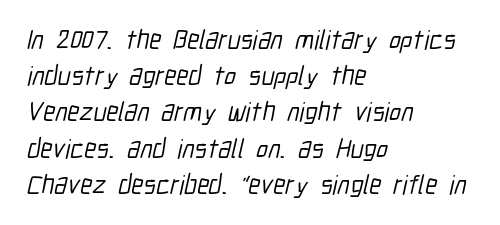
Is the block centered? No — it sits flush against the left margin. Regular leading. Any mark beneath the type? The region is blank. Between one letter and the next there's only the usual sliver of space.
